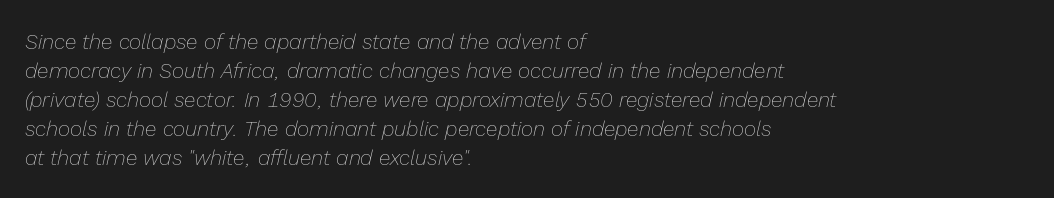
{"italic": "yes", "lean": "right", "slant_degrees": 13, "bold": "no", "underline": "no", "align": "left", "line_spacing": "normal", "line_spacing_ratio": 1.38, "letter_spacing": "normal", "letter_spacing_em": 0.0, "glyph_px": 21}
